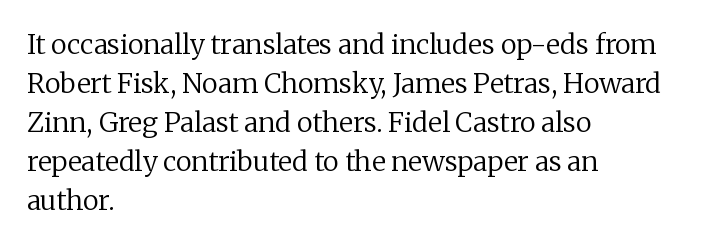
{"italic": "no", "bold": "no", "underline": "no", "align": "left", "line_spacing": "normal", "line_spacing_ratio": 1.44, "letter_spacing": "normal", "letter_spacing_em": 0.0, "glyph_px": 27}
